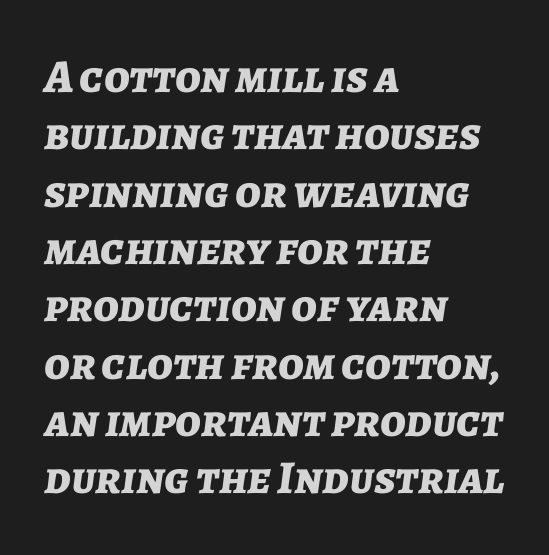
The image shows 47 px bold type, italic (leaning right); set left-aligned, line spacing 1.22x, normal letter spacing, not underlined; low stroke contrast and a medium x-height.
